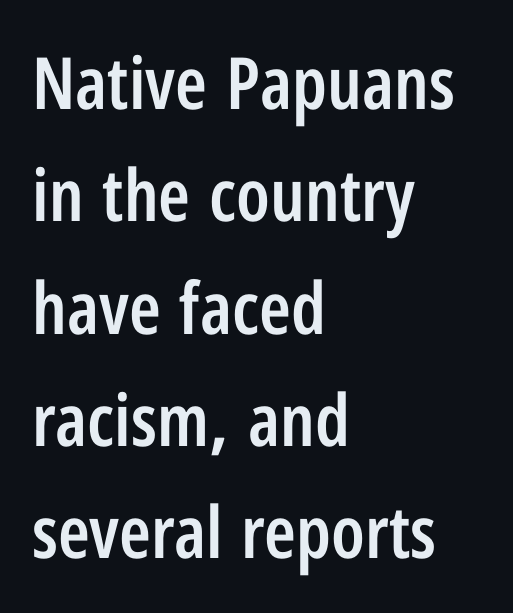
{"serif": "no", "italic": "no", "bold": "semi", "weight": "semibold", "width": "condensed", "stroke_contrast": "low", "x_height": "medium", "monospaced": "no", "underline": "no", "align": "left", "line_spacing": "normal", "line_spacing_ratio": 1.56, "letter_spacing": "normal", "letter_spacing_em": 0.0, "glyph_px": 72}
